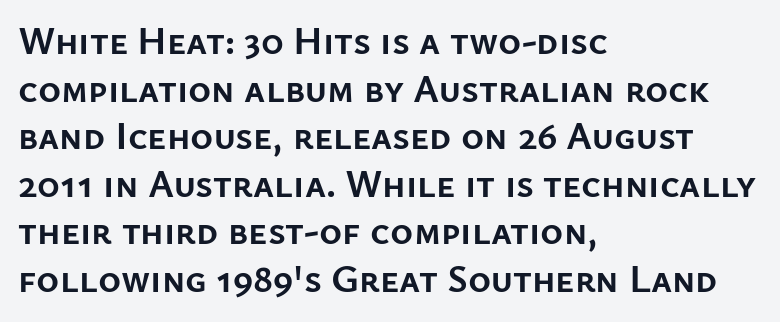
The image shows 39 px semibold sans-serif type, upright; set left-aligned, line spacing 1.22x, normal letter spacing, not underlined; low stroke contrast and a medium x-height.
